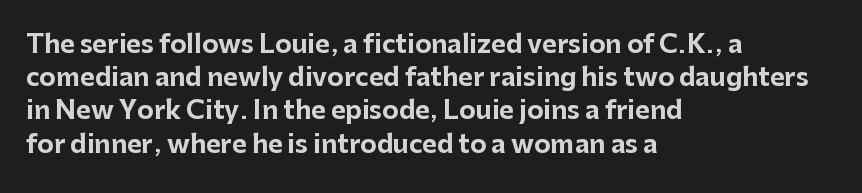
Q: Is the text bold? A: Yes.
Q: Is the text italic (slanted)? A: No, it is upright.
Q: Is the text underlined? A: No.
Q: How is the paragraph aligned? A: Left-aligned.
Q: Is the spacing between letters normal or unusually wide? A: Normal.
Q: Is the spacing between lines tight, normal or loose? A: Normal.
